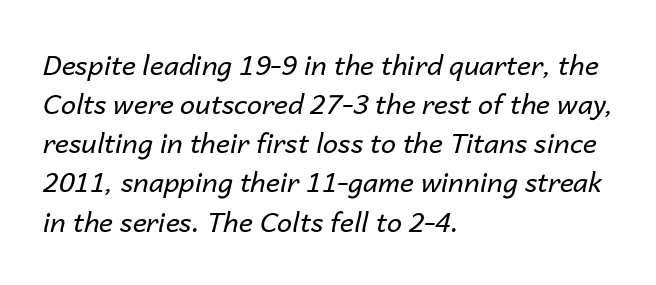
The image shows 27 px text type, italic (leaning right); set left-aligned, normal line spacing (1.45x), normal letter spacing, not underlined.
